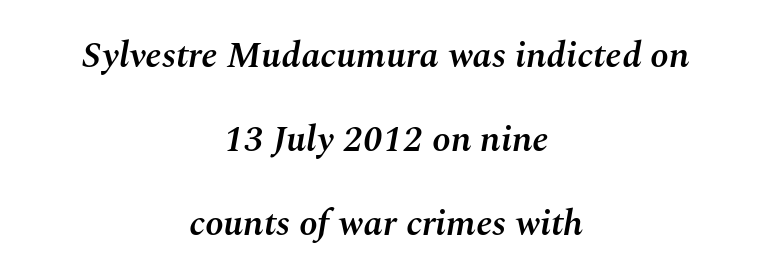
The image shows 37 px semibold type, italic (leaning right); set centered, loose line spacing (2.27x), normal letter spacing, not underlined; medium stroke contrast and a medium x-height.
